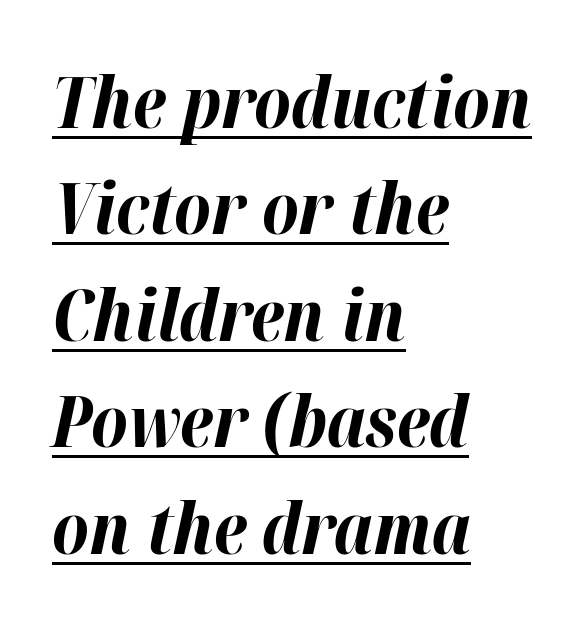
Horizontal bands of white between lines are of average thickness. Proportional: the letters do not fall into vertical columns. Quick note: italic. Quick note: underline on. Chunky letters — that's bold for sure.
